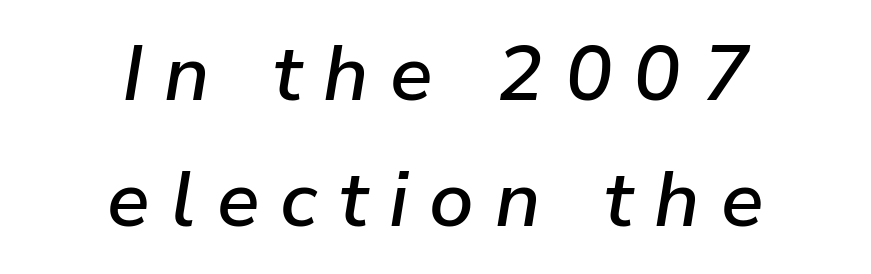
Layout note: lines centered. How are the letters spaced? Widely, with obvious added tracking. Rows of type keep a routine distance in the vertical direction. An italicized treatment has been applied to the whole sample. This sample has the flowing, uneven cadence of proportional lettering. A clean baseline with only descenders dipping below it.
